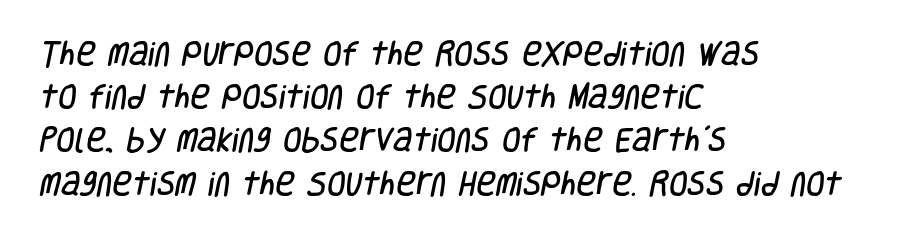
Q: Is the text underlined? A: No.
Q: How is the paragraph aligned? A: Left-aligned.
Q: Is the spacing between letters normal or unusually wide? A: Normal.
Q: Is the spacing between lines tight, normal or loose? A: Normal.
